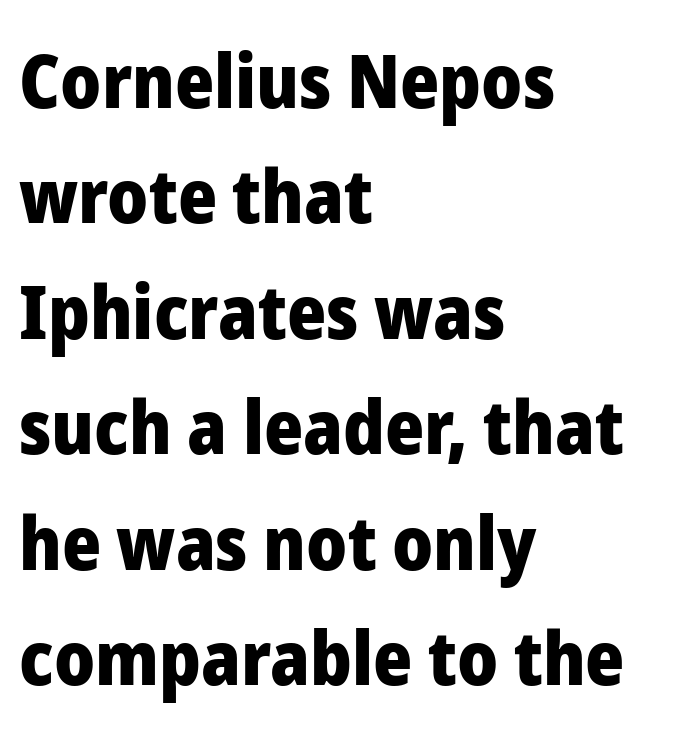
Has an underline been added? It has not. The face used here is proportionally spaced, like ordinary book or web type. You can tell it's not italic because the verticals are truly vertical. Interline gaps are of average width in this sample. Font category for this specimen: sans-serif.
